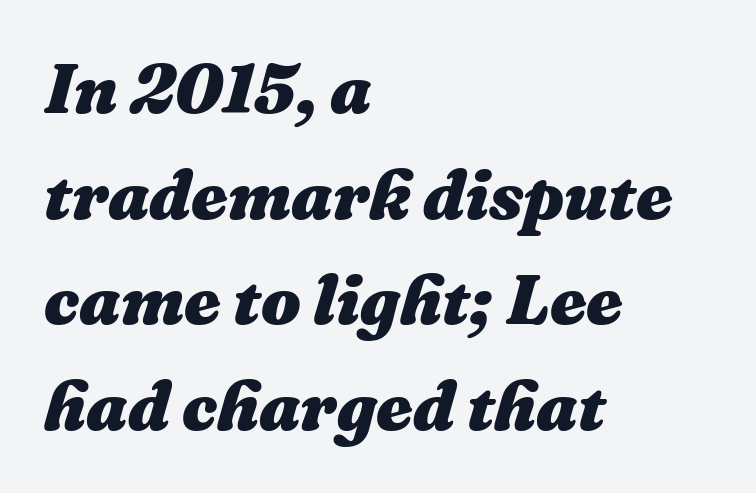
The text carries the slant typical of an italic or oblique font. This is heavy type, rendered in bold. The rows are spaced the way most documents space them. Students, note that the glyphs here touch the page at normal intervals. A student would call this left alignment; a typographer would say flush left, rag right. Do the characters align in a grid? No, the font is proportional.
